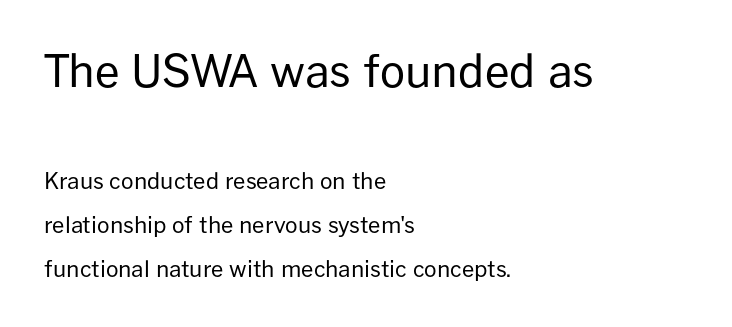
{"serif": "no", "italic": "no", "bold": "no", "weight": "regular", "width": "normal", "stroke_contrast": "low", "x_height": "medium", "monospaced": "no", "underline": "no", "align": "left", "line_spacing": "loose", "line_spacing_ratio": 2.0, "letter_spacing": "normal", "letter_spacing_em": 0.0, "larger_block": "first", "size_ratio": 2.0, "glyph_px": 44}
